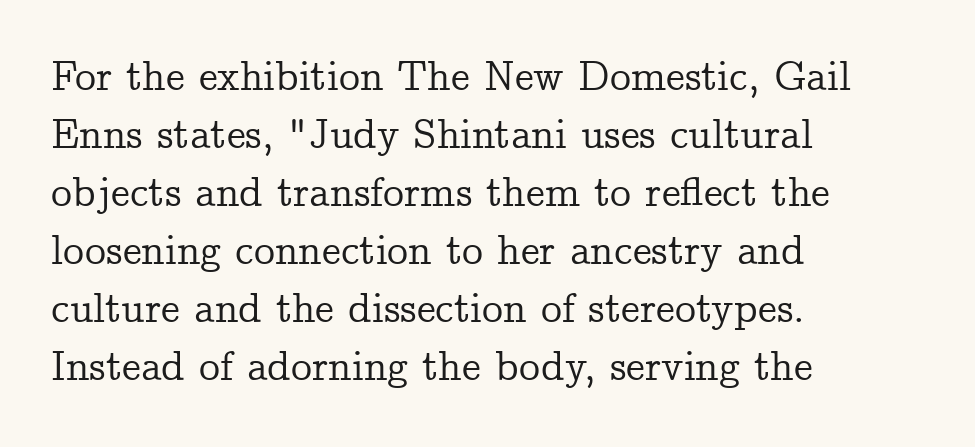
The image shows 42 px serif type, upright; set left-aligned, normal line spacing (1.38x), normal letter spacing, not underlined; low stroke contrast and a medium x-height.
